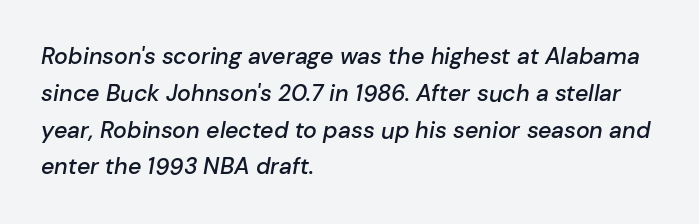
Short note: letters normally spaced. Reading down the column, the eye jumps a familiar distance to each next line. The letters are slanted; this is an italic face. Each row of text sits above clean, open space. The typesetting leans somewhat heavy: a semibold. Line beginnings align vertically; line endings do not.
